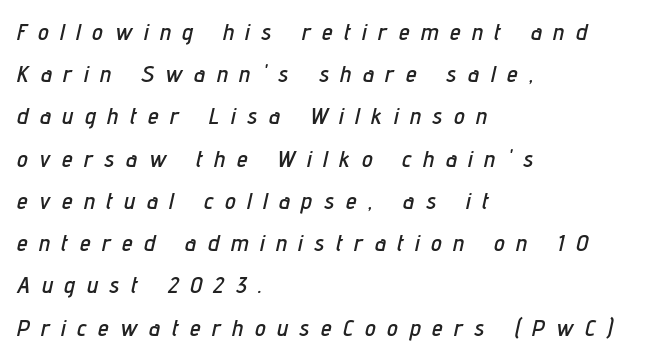
Q: Is the text italic (slanted)? A: Yes, it leans right by about 12 degrees.
Q: Is the text underlined? A: No.
Q: How is the paragraph aligned? A: Left-aligned.
Q: Is the spacing between letters normal or unusually wide? A: Unusually wide.
